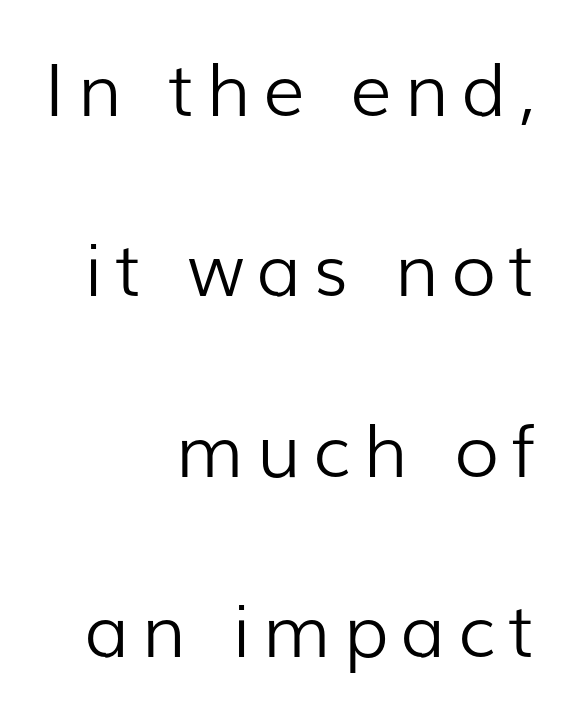
The image shows 73 px light sans-serif type, upright; set right-aligned, loose line spacing (2.47x), not underlined; low stroke contrast and a medium x-height.
